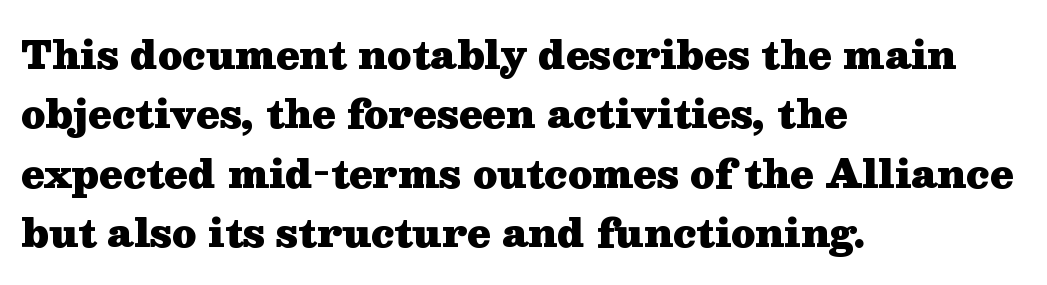
{"serif": "yes", "italic": "no", "bold": "yes", "weight": "heavy", "width": "wide", "stroke_contrast": "medium", "x_height": "medium", "monospaced": "no", "underline": "no", "align": "left", "line_spacing": "normal", "line_spacing_ratio": 1.56, "letter_spacing": "normal", "letter_spacing_em": 0.0, "glyph_px": 38}
